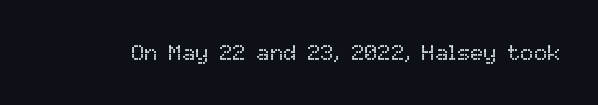
The image shows 22 px text type, upright; set normal letter spacing, not underlined.
